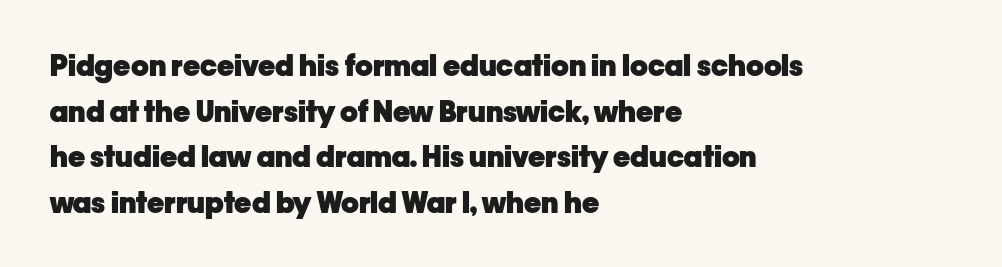
The rows are spaced the way most documents space them. The paragraph shown leans on its left margin. The line texture is even and compact thanks to regular tracking. In terms of weight, the rendering is a true, heavy bold. The space directly below the letters is spotless.
